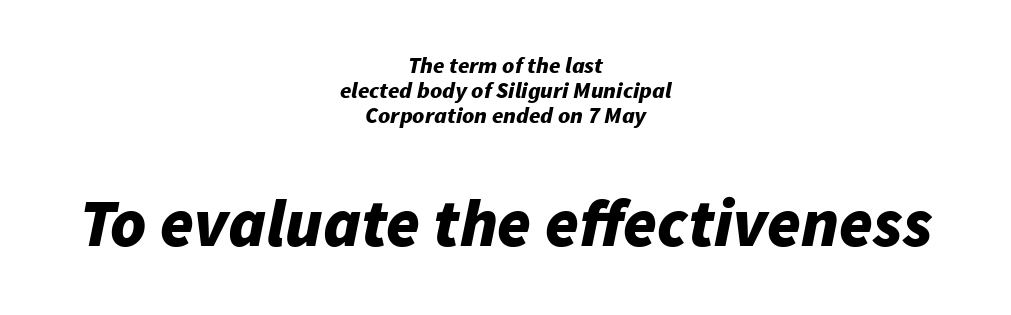
The image shows 68 px bold type, italic (leaning right); set centered, tight line spacing (1.08x), normal letter spacing, not underlined; the second (bottom) block is 2.96x larger; low stroke contrast and a medium x-height.
